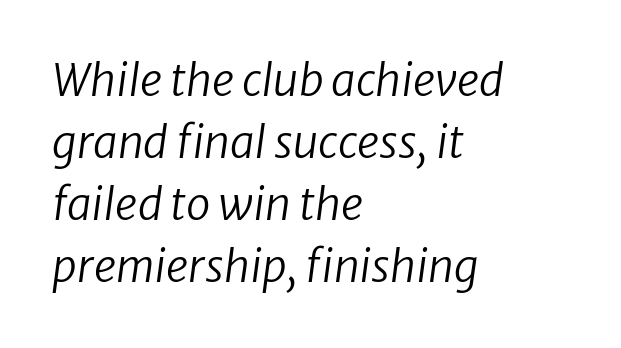
{"italic": "yes", "lean": "right", "slant_degrees": 8, "bold": "no", "weight": "regular", "width": "normal", "stroke_contrast": "low", "x_height": "medium", "monospaced": "no", "underline": "no", "align": "left", "line_spacing": "normal", "line_spacing_ratio": 1.41, "letter_spacing": "normal", "letter_spacing_em": 0.0, "glyph_px": 44}
